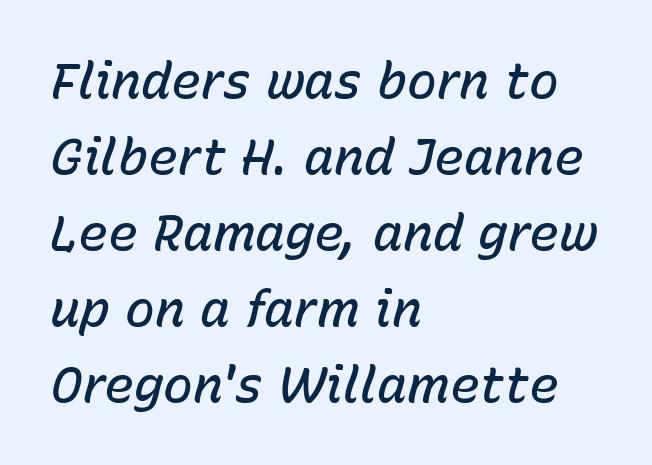
{"italic": "yes", "lean": "right", "slant_degrees": 15, "bold": "semi", "weight": "semibold", "width": "normal", "stroke_contrast": "low", "x_height": "medium", "monospaced": "no", "underline": "no", "align": "left", "line_spacing": "normal", "line_spacing_ratio": 1.52, "letter_spacing": "normal", "letter_spacing_em": 0.0, "glyph_px": 50}
